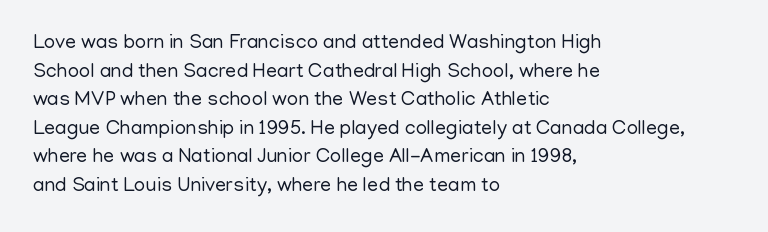
The image shows 20 px text type, upright; set left-aligned, normal line spacing (1.43x), normal letter spacing, not underlined.
